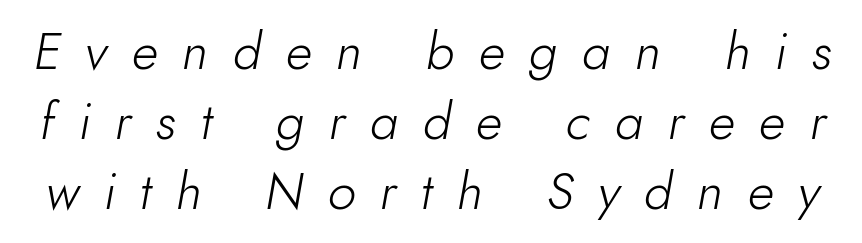
Weight: in the light-to-regular range. In terms of letterspacing, this is a distinctly airy, spread setting. Style check: oblique. Think of a printed novel: that variable character pitch is what you see here. Rows of type keep a routine distance in the vertical direction. A bare baseline throughout the passage.
